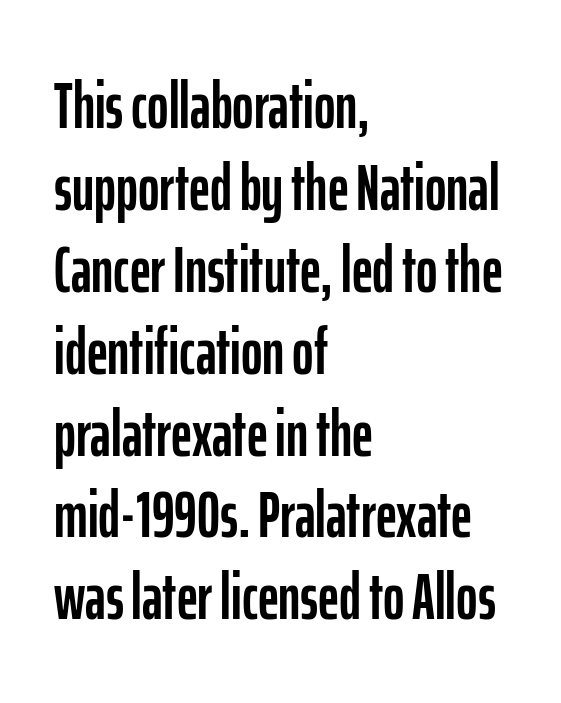
The image shows 65 px condensed sans-serif type, upright; set left-aligned, normal line spacing (1.26x), normal letter spacing, not underlined; low stroke contrast and a medium x-height.
